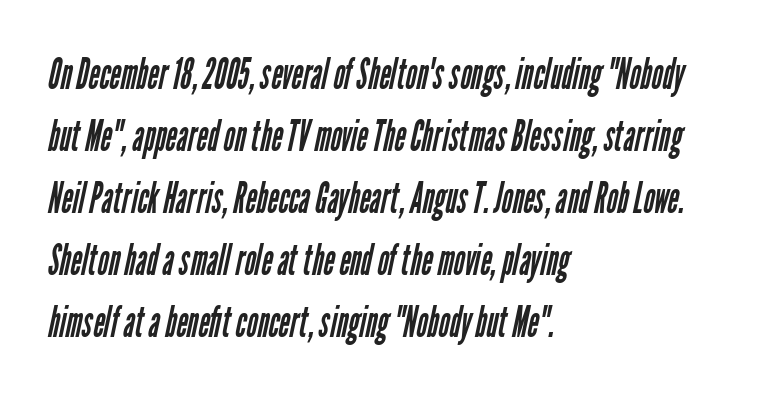
Q: Is the text bold? A: No.
Q: Is the typeface a serif or a sans-serif typeface? A: Sans-serif.
Q: Is the text underlined? A: No.
Q: How is the paragraph aligned? A: Left-aligned.
Q: Is the spacing between letters normal or unusually wide? A: Normal.
Q: Is the spacing between lines tight, normal or loose? A: Normal.
Q: Width (condensed, normal, or wide)? A: Condensed.
Q: Stroke contrast? A: Low.
Q: x-height? A: Medium.
Q: Monospaced? A: No.
